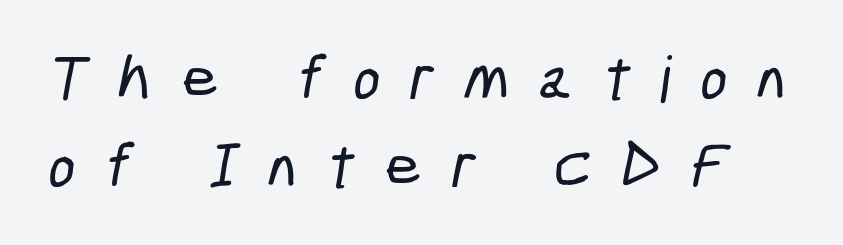
{"serif": "no", "width": "condensed", "stroke_contrast": "low", "x_height": "medium", "monospaced": "no", "underline": "no", "line_spacing": "normal", "line_spacing_ratio": 1.37, "letter_spacing": "wide", "letter_spacing_em": 0.47, "glyph_px": 64}
